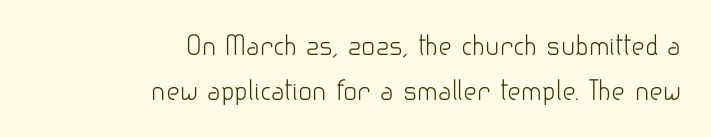
Q: Is the text bold? A: No.
Q: Is the text italic (slanted)? A: No, it is upright.
Q: Is the text underlined? A: No.
Q: How is the paragraph aligned? A: Right-aligned.
Q: Is the spacing between letters normal or unusually wide? A: Normal.
